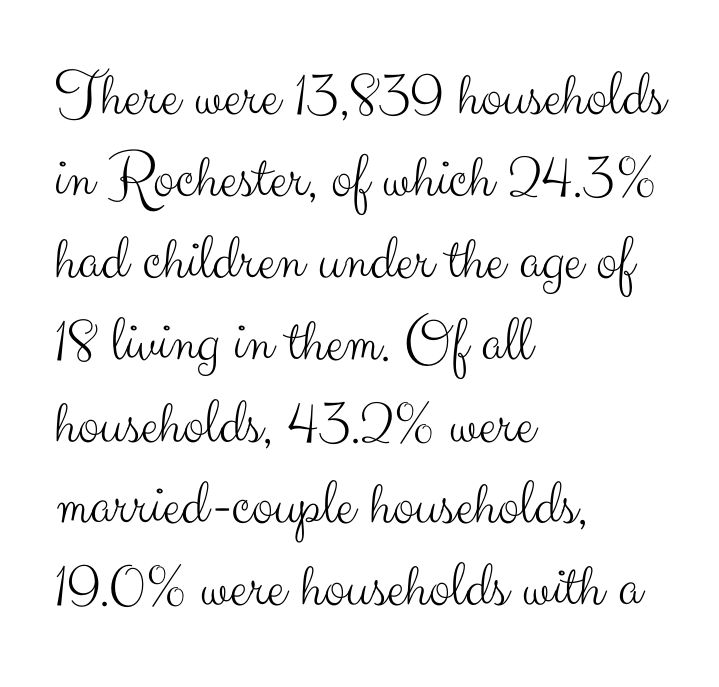
Q: Is the text bold? A: No.
Q: Is the text italic (slanted)? A: Yes.
Q: Is the typeface a serif or a sans-serif typeface? A: Sans-serif.
Q: Is the text underlined? A: No.
Q: How is the paragraph aligned? A: Left-aligned.
Q: Is the spacing between letters normal or unusually wide? A: Normal.
Q: Is the spacing between lines tight, normal or loose? A: Normal.
Q: Width (condensed, normal, or wide)? A: Normal.
Q: Stroke contrast? A: Medium.
Q: x-height? A: Small.
Q: Monospaced? A: No.
